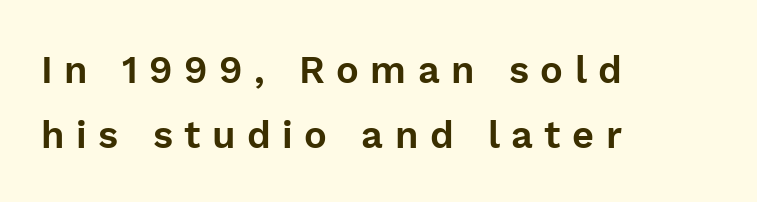
Q: Is the text italic (slanted)? A: No, it is upright.
Q: Is the typeface a serif or a sans-serif typeface? A: Sans-serif.
Q: Is the text underlined? A: No.
Q: How is the paragraph aligned? A: Left-aligned.
Q: Is the spacing between letters normal or unusually wide? A: Unusually wide.
Q: Width (condensed, normal, or wide)? A: Normal.
Q: Stroke contrast? A: Low.
Q: x-height? A: Medium.
Q: Monospaced? A: No.
